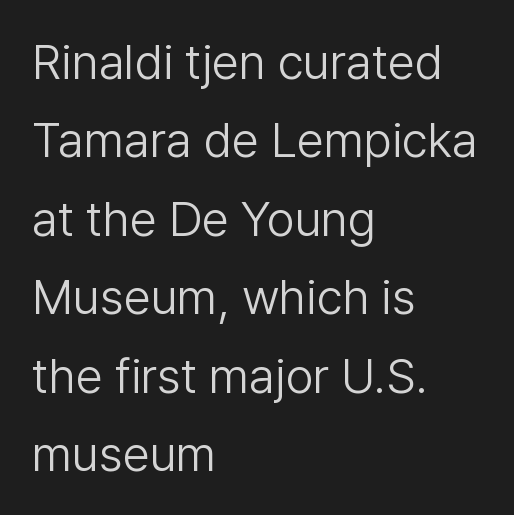
{"serif": "no", "italic": "no", "bold": "no", "weight": "light", "width": "normal", "stroke_contrast": "low", "x_height": "medium", "monospaced": "no", "underline": "no", "align": "left", "line_spacing": "normal", "line_spacing_ratio": 1.6, "letter_spacing": "normal", "letter_spacing_em": 0.0, "glyph_px": 49}
